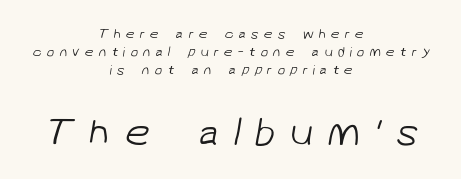
The face looks like a standard text weight, possibly lighter. The letters advance in unequal steps, a hallmark of proportional type. Horizontally, the lines are justified to the midpoint only. Stroke terminals: plain, sans-serif.
